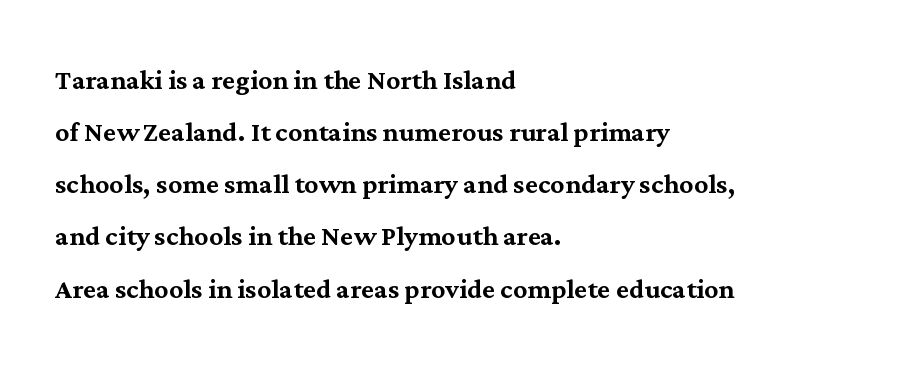
The image shows 35 px serif type, upright; set left-aligned, normal line spacing (1.49x), normal letter spacing, not underlined; medium stroke contrast and a medium x-height.
